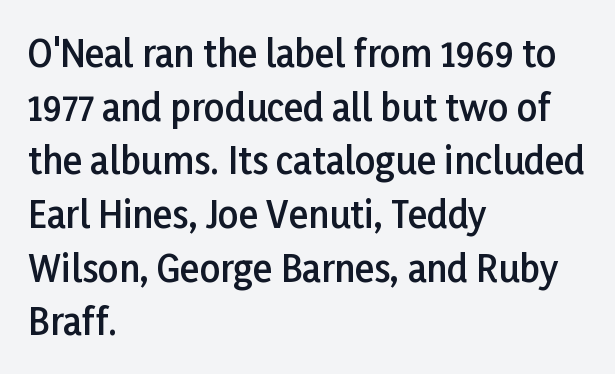
Q: Is the text bold? A: Semi-bold.
Q: Is the text italic (slanted)? A: No, it is upright.
Q: Is the typeface a serif or a sans-serif typeface? A: Sans-serif.
Q: Is the text underlined? A: No.
Q: How is the paragraph aligned? A: Left-aligned.
Q: Is the spacing between letters normal or unusually wide? A: Normal.
Q: Is the spacing between lines tight, normal or loose? A: Normal.
Q: Width (condensed, normal, or wide)? A: Normal.
Q: Stroke contrast? A: Low.
Q: x-height? A: Medium.
Q: Monospaced? A: No.
